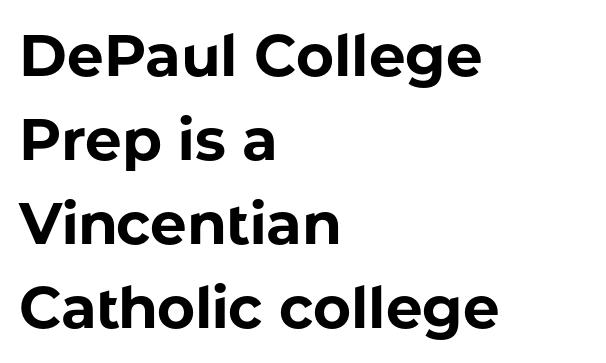
Q: Is the text bold? A: Yes.
Q: Is the text italic (slanted)? A: No, it is upright.
Q: Is the typeface a serif or a sans-serif typeface? A: Sans-serif.
Q: Is the text underlined? A: No.
Q: How is the paragraph aligned? A: Left-aligned.
Q: Is the spacing between letters normal or unusually wide? A: Normal.
Q: Is the spacing between lines tight, normal or loose? A: Normal.
Q: Width (condensed, normal, or wide)? A: Normal.
Q: Stroke contrast? A: Low.
Q: x-height? A: Medium.
Q: Monospaced? A: No.
